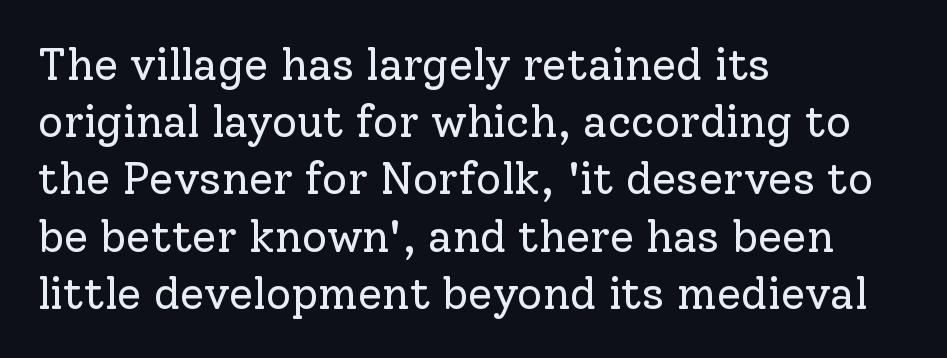
The image shows 44 px regular-weight serif type, upright; set left-aligned, normal line spacing (1.3x), normal letter spacing, not underlined; low stroke contrast and a medium x-height.
